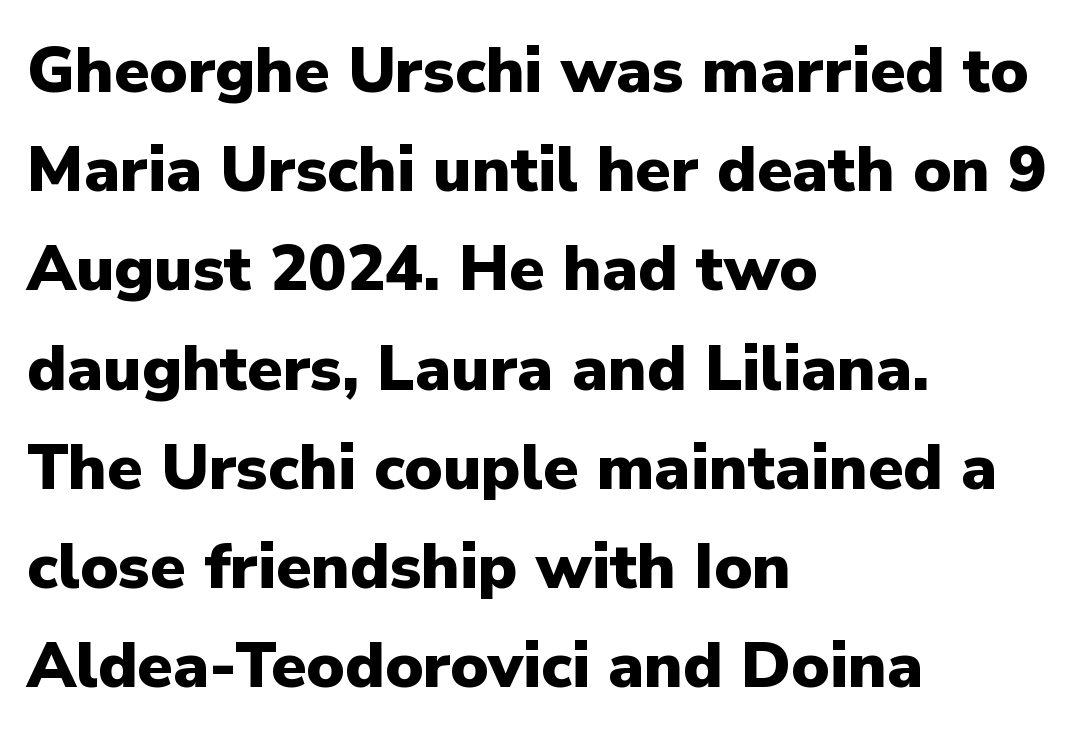
Q: Is the text bold? A: Yes.
Q: Is the text italic (slanted)? A: No, it is upright.
Q: Is the typeface a serif or a sans-serif typeface? A: Sans-serif.
Q: Is the text underlined? A: No.
Q: How is the paragraph aligned? A: Left-aligned.
Q: Is the spacing between letters normal or unusually wide? A: Normal.
Q: Is the spacing between lines tight, normal or loose? A: Normal.
Q: Width (condensed, normal, or wide)? A: Normal.
Q: Stroke contrast? A: Low.
Q: x-height? A: Medium.
Q: Monospaced? A: No.
